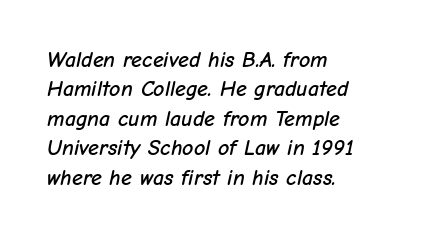
Q: Is the text italic (slanted)? A: Yes, it leans right by about 12 degrees.
Q: Is the text underlined? A: No.
Q: How is the paragraph aligned? A: Left-aligned.
Q: Is the spacing between letters normal or unusually wide? A: Normal.
Q: Is the spacing between lines tight, normal or loose? A: Normal.
